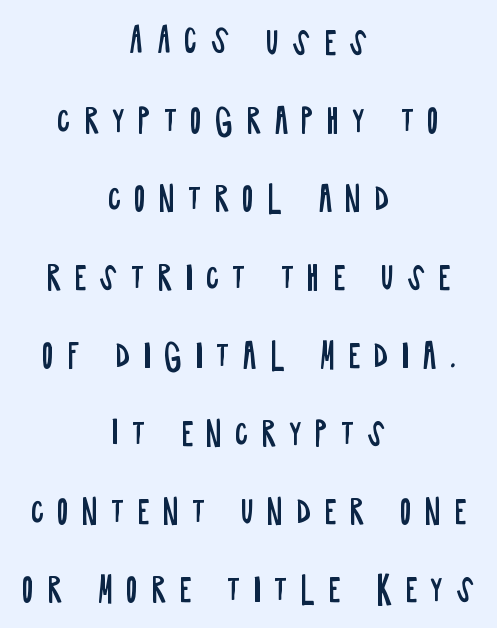
Summary of weight: not heavy and not bold. In terms of posture, this sample is upright. Each letter's strokes conclude bluntly, with no projecting serifs. The text block is weighted toward neither margin, spreading evenly from the middle. Notice the wide empty band between every row — that's loose leading.
